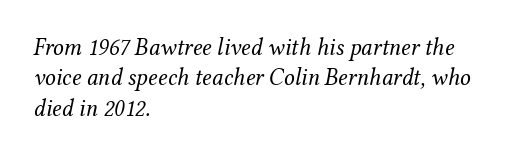
Q: Is the text bold? A: No.
Q: Is the text italic (slanted)? A: Yes, it leans right by about 12 degrees.
Q: Is the text underlined? A: No.
Q: How is the paragraph aligned? A: Left-aligned.
Q: Is the spacing between letters normal or unusually wide? A: Normal.
Q: Is the spacing between lines tight, normal or loose? A: Normal.
